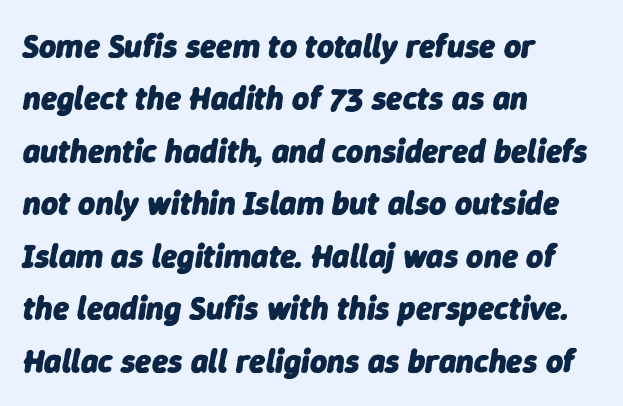
Q: Is the text bold? A: Yes.
Q: Is the text italic (slanted)? A: Yes, it leans right by about 9 degrees.
Q: Is the text underlined? A: No.
Q: How is the paragraph aligned? A: Left-aligned.
Q: Is the spacing between letters normal or unusually wide? A: Normal.
Q: Is the spacing between lines tight, normal or loose? A: Normal.
Q: Width (condensed, normal, or wide)? A: Normal.
Q: Stroke contrast? A: Low.
Q: x-height? A: Medium.
Q: Monospaced? A: No.
